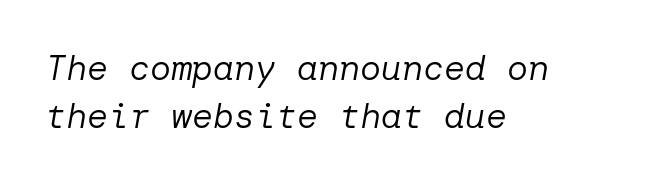
The image shows 35 px regular-weight type, italic (leaning right); set left-aligned, normal line spacing (1.36x), normal letter spacing, not underlined; low stroke contrast and a medium x-height.
